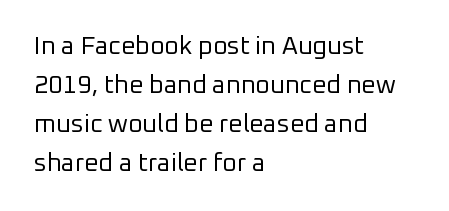
{"italic": "no", "bold": "no", "underline": "no", "align": "left", "line_spacing": "normal", "line_spacing_ratio": 1.56, "letter_spacing": "normal", "letter_spacing_em": 0.0, "glyph_px": 25}
